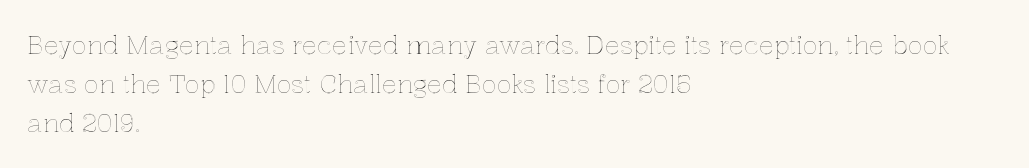
The foot of each line stays bare and open. Upright lettering throughout. Characters follow at the spacing the type designer built in. Line spacing here is normal.
